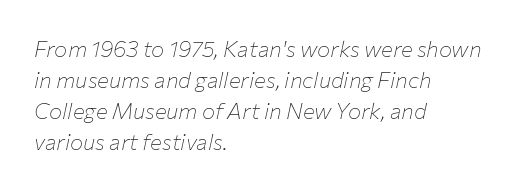
Q: Is the text bold? A: No.
Q: Is the text italic (slanted)? A: Yes, it leans right by about 12 degrees.
Q: Is the text underlined? A: No.
Q: How is the paragraph aligned? A: Left-aligned.
Q: Is the spacing between letters normal or unusually wide? A: Normal.
Q: Is the spacing between lines tight, normal or loose? A: Normal.
